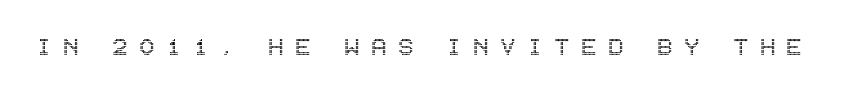
Q: Is the text italic (slanted)? A: No, it is upright.
Q: Is the text underlined? A: No.
Q: Is the spacing between letters normal or unusually wide? A: Unusually wide.
Q: Width (condensed, normal, or wide)? A: Condensed.
Q: x-height? A: Large.
